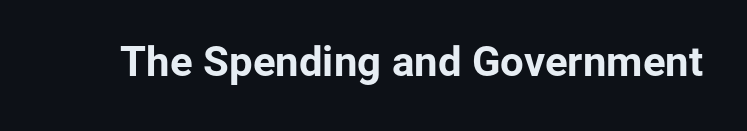
Q: Is the text bold? A: Yes.
Q: Is the text italic (slanted)? A: No, it is upright.
Q: Is the typeface a serif or a sans-serif typeface? A: Sans-serif.
Q: Is the text underlined? A: No.
Q: Is the spacing between letters normal or unusually wide? A: Normal.
Q: Width (condensed, normal, or wide)? A: Normal.
Q: Stroke contrast? A: Low.
Q: x-height? A: Medium.
Q: Monospaced? A: No.
